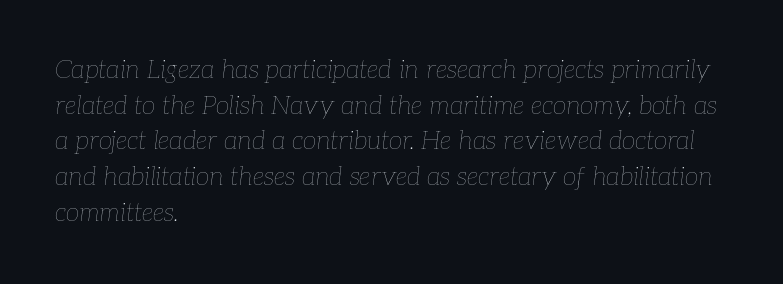
Q: Is the text bold? A: No.
Q: Is the text italic (slanted)? A: Yes, it leans right by about 7 degrees.
Q: Is the text underlined? A: No.
Q: How is the paragraph aligned? A: Left-aligned.
Q: Is the spacing between letters normal or unusually wide? A: Normal.
Q: Is the spacing between lines tight, normal or loose? A: Normal.
